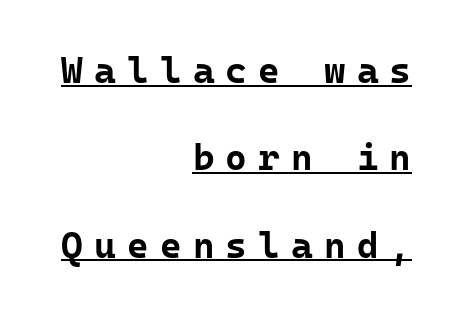
Q: Is the text bold? A: Yes.
Q: Is the text italic (slanted)? A: No, it is upright.
Q: Is the typeface a serif or a sans-serif typeface? A: Sans-serif.
Q: Is the text underlined? A: Yes.
Q: How is the paragraph aligned? A: Right-aligned.
Q: Is the spacing between letters normal or unusually wide? A: Unusually wide.
Q: Is the spacing between lines tight, normal or loose? A: Loose.
Q: Width (condensed, normal, or wide)? A: Normal.
Q: Stroke contrast? A: Low.
Q: x-height? A: Medium.
Q: Monospaced? A: Yes.
